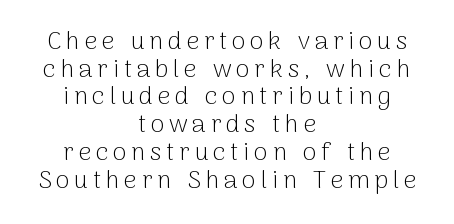
{"italic": "no", "bold": "no", "underline": "no", "align": "center", "line_spacing": "tight", "line_spacing_ratio": 1.11, "glyph_px": 25}
